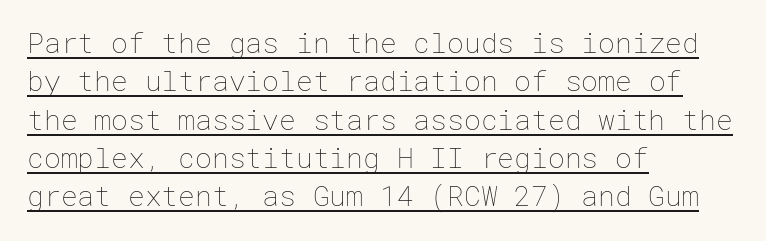
Interline gaps are of average width in this sample. Has an underline been added? It has. These lines were composed using upright roman letters. Caption: face not bold, strokes unweighted.
